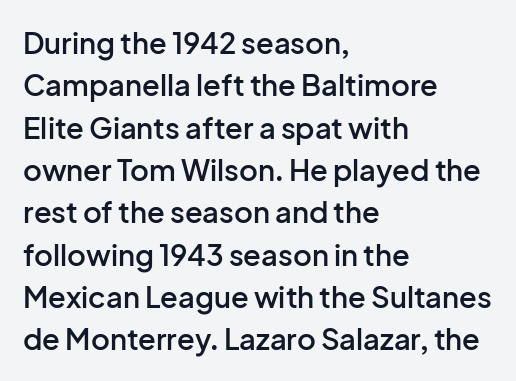
The image shows 29 px semibold sans-serif type, upright; set left-aligned, normal line spacing (1.46x), normal letter spacing, not underlined; low stroke contrast and a medium x-height.
